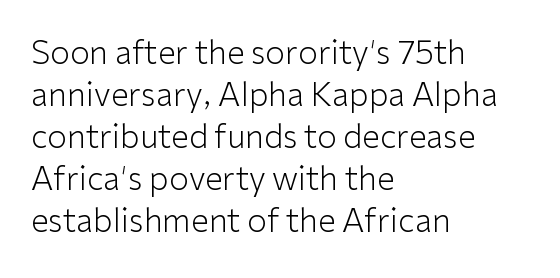
The image shows 32 px light sans-serif type, upright; set left-aligned, normal line spacing (1.31x), normal letter spacing, not underlined; low stroke contrast and a medium x-height.
